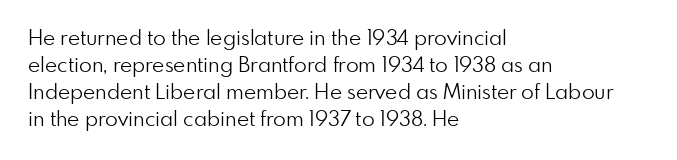
{"italic": "no", "bold": "no", "underline": "no", "align": "left", "line_spacing": "normal", "line_spacing_ratio": 1.29, "letter_spacing": "normal", "letter_spacing_em": 0.0, "glyph_px": 21}
